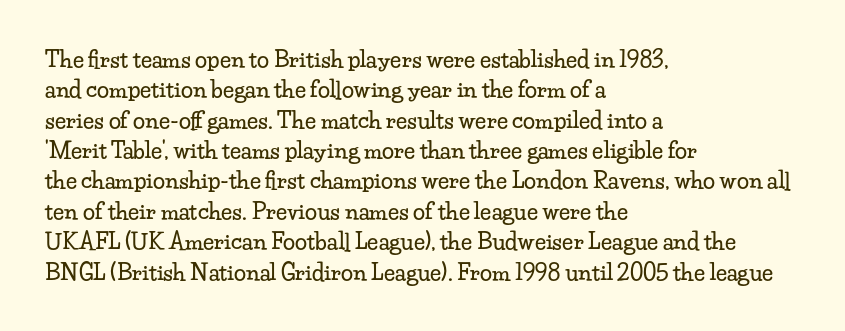
{"italic": "no", "underline": "no", "align": "left", "line_spacing": "normal", "line_spacing_ratio": 1.38, "letter_spacing": "normal", "letter_spacing_em": 0.0, "glyph_px": 22}
